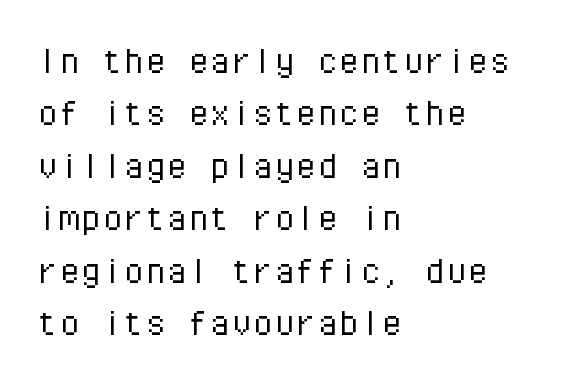
{"serif": "no", "italic": "no", "bold": "no", "weight": "light", "width": "normal", "stroke_contrast": "low", "x_height": "medium", "monospaced": "yes", "underline": "no", "align": "left", "line_spacing_ratio": 1.22, "letter_spacing": "normal", "letter_spacing_em": 0.0, "glyph_px": 43}
